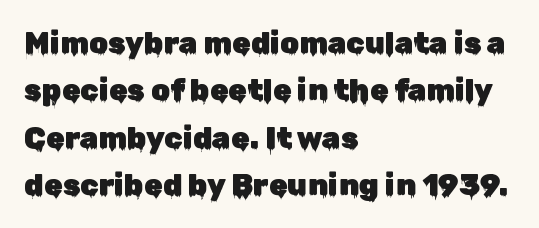
Descenders hang freely into open space. The letters advance in unequal steps, a hallmark of proportional type. A typesetter would call this leading conventional body-copy spacing. Style check: upright.
